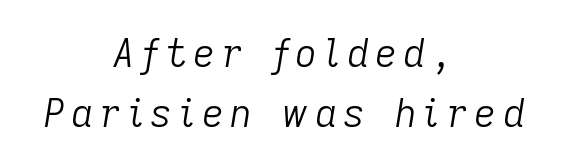
{"italic": "yes", "lean": "right", "slant_degrees": 9, "bold": "no", "weight": "light", "width": "normal", "stroke_contrast": "low", "x_height": "medium", "monospaced": "no", "underline": "no", "align": "center", "line_spacing": "normal", "line_spacing_ratio": 1.57, "glyph_px": 38}
